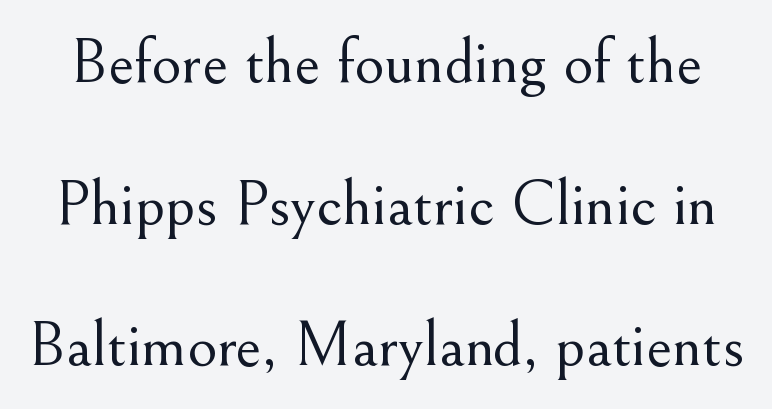
The image shows 65 px light serif type, upright; set loose line spacing (2.18x), normal letter spacing, not underlined; medium stroke contrast and a small x-height.
